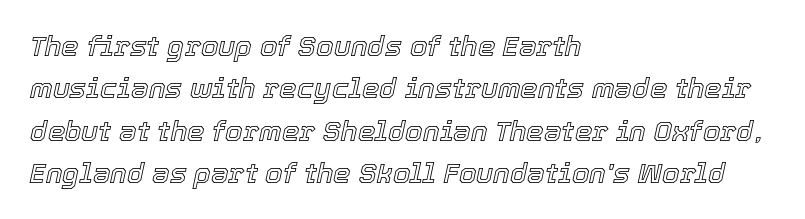
Every character sits at an angle, as italics do. Compared with typical paragraphs, the rows here are spaced about the same. What stands out about the letter spacing? Nothing — it is the standard amount. A typesetter would call this proportional, since set widths differ per character. Typeset ragged right — the left edge is the straight one.
